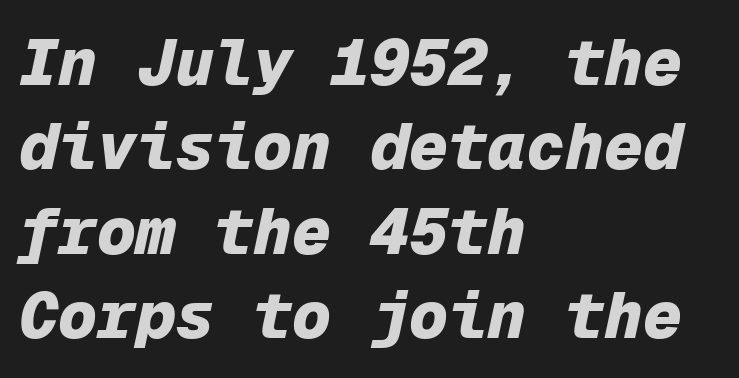
Q: Is the text bold? A: Yes.
Q: Is the text italic (slanted)? A: Yes, it leans right by about 12 degrees.
Q: Is the text underlined? A: No.
Q: How is the paragraph aligned? A: Left-aligned.
Q: Is the spacing between letters normal or unusually wide? A: Normal.
Q: Is the spacing between lines tight, normal or loose? A: Normal.
Q: Width (condensed, normal, or wide)? A: Normal.
Q: Stroke contrast? A: Low.
Q: x-height? A: Medium.
Q: Monospaced? A: Yes.
